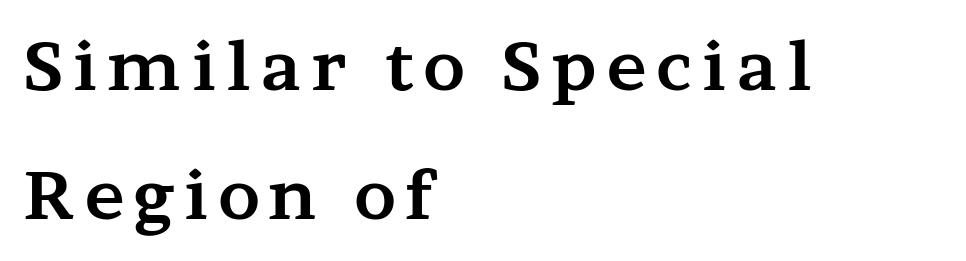
These lines stand farther apart than default settings would place them. A dark, heavy texture on the line: the type is bold. The type family on display is of the serif kind. A typesetter would call this proportional, since set widths differ per character. Lines of text with bare space underneath. Upright lettering throughout.
